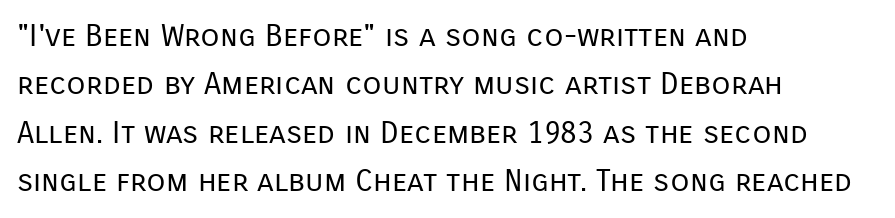
The image shows 31 px regular-weight sans-serif type, upright; set left-aligned, normal line spacing (1.56x), normal letter spacing, not underlined; low stroke contrast and a medium x-height.
